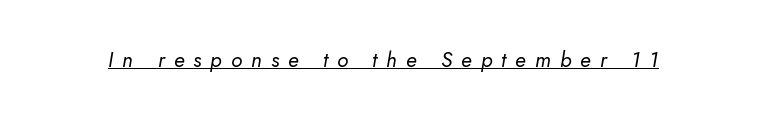
The image shows 21 px text type; set unusually wide letter spacing (+0.43 em), underlined.
